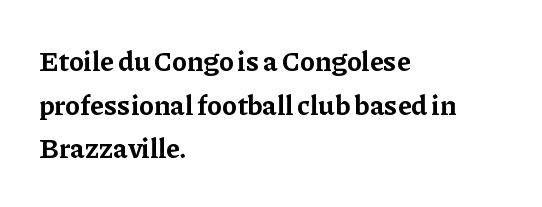
The image shows 28 px bold serif type, upright; set left-aligned, normal line spacing (1.56x), normal letter spacing, not underlined; low stroke contrast and a medium x-height.
